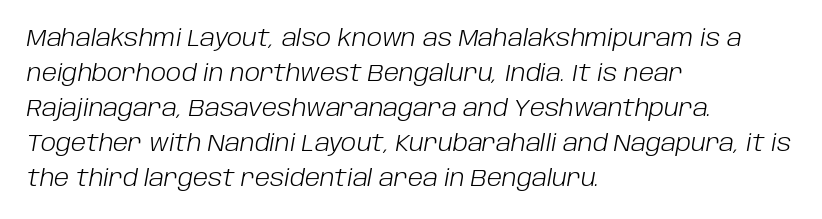
{"italic": "yes", "lean": "right", "slant_degrees": 10, "bold": "no", "underline": "no", "align": "left", "line_spacing": "normal", "line_spacing_ratio": 1.52, "letter_spacing": "normal", "letter_spacing_em": 0.0, "glyph_px": 23}
